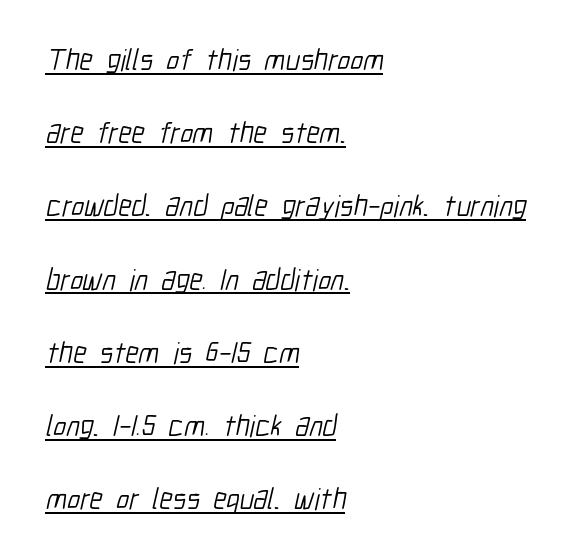
{"serif": "no", "bold": "no", "weight": "light", "width": "condensed", "stroke_contrast": "low", "x_height": "medium", "monospaced": "no", "underline": "yes", "align": "left", "line_spacing": "loose", "line_spacing_ratio": 2.44, "letter_spacing": "normal", "letter_spacing_em": 0.0, "glyph_px": 30}
